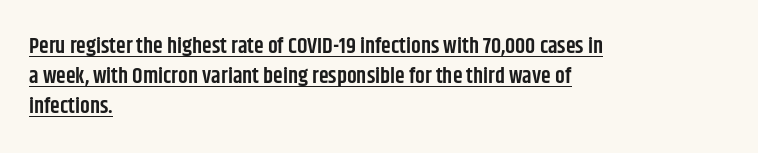
The sample's only ornament is a line tracing under the words. Caption: semibold face, moderately heavy strokes. Quick note: not italic, upright. The rendering anchors every line to the left-hand side. Quick note: interline space is typical. The letterforms sit shoulder to shoulder at normal distance.
